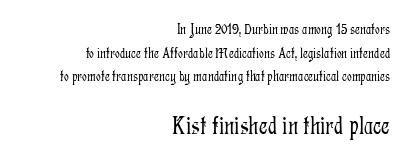
The image shows 26 px text type, upright; set right-aligned, normal line spacing (1.58x), normal letter spacing, not underlined; the second (bottom) block is 1.73x larger.
